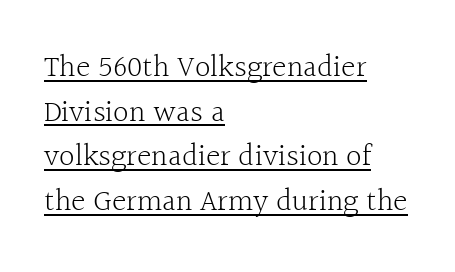
Q: Is the text bold? A: No.
Q: Is the text italic (slanted)? A: No, it is upright.
Q: Is the typeface a serif or a sans-serif typeface? A: Serif.
Q: Is the text underlined? A: Yes.
Q: How is the paragraph aligned? A: Left-aligned.
Q: Is the spacing between letters normal or unusually wide? A: Normal.
Q: Is the spacing between lines tight, normal or loose? A: Normal.
Q: Width (condensed, normal, or wide)? A: Normal.
Q: x-height? A: Medium.
Q: Monospaced? A: No.
